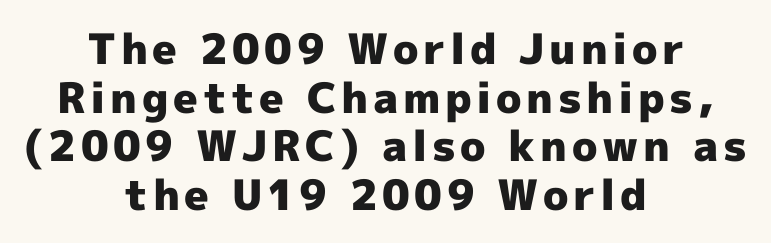
The image shows 42 px heavy sans-serif type, upright; set centered, line spacing 1.16x, not underlined; a medium x-height.
